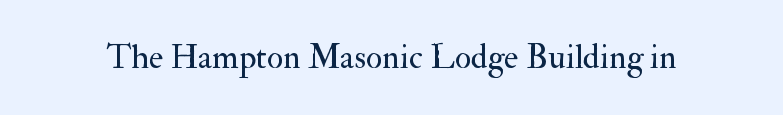
{"serif": "yes", "italic": "no", "bold": "no", "weight": "regular", "width": "normal", "stroke_contrast": "medium", "x_height": "small", "monospaced": "no", "underline": "no", "letter_spacing": "normal", "letter_spacing_em": 0.0, "glyph_px": 34}
